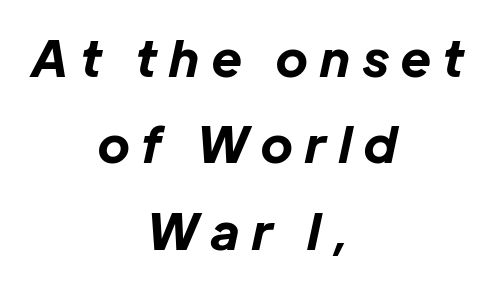
Words float on clear page, feet unadorned. Plenty of ink on the page — the face is bold. The lines are quadded center. The letters advance in unequal steps, a hallmark of proportional type. Yep, that's italic — everything's leaning.
